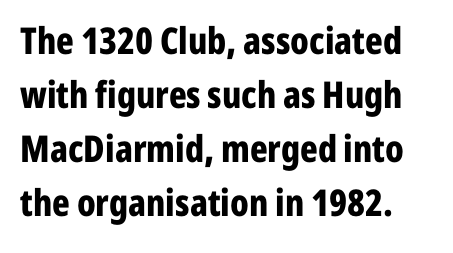
Q: Is the text bold? A: Yes.
Q: Is the text italic (slanted)? A: No, it is upright.
Q: Is the typeface a serif or a sans-serif typeface? A: Sans-serif.
Q: Is the text underlined? A: No.
Q: Is the spacing between letters normal or unusually wide? A: Normal.
Q: Is the spacing between lines tight, normal or loose? A: Normal.
Q: Width (condensed, normal, or wide)? A: Condensed.
Q: Stroke contrast? A: Low.
Q: x-height? A: Medium.
Q: Monospaced? A: No.
